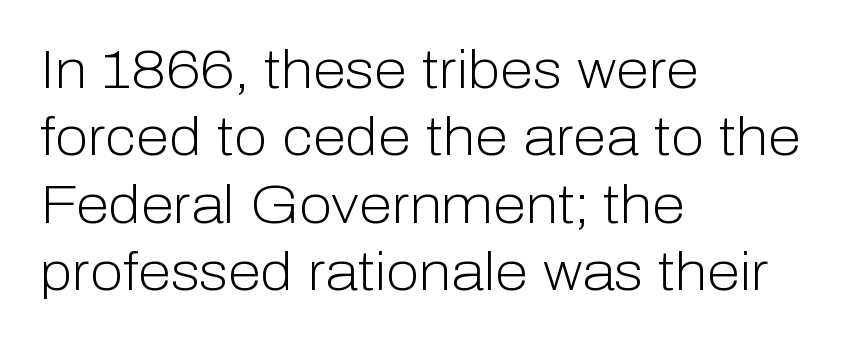
The image shows 54 px light sans-serif type, upright; set left-aligned, normal line spacing (1.25x), normal letter spacing, not underlined; low stroke contrast and a medium x-height.
